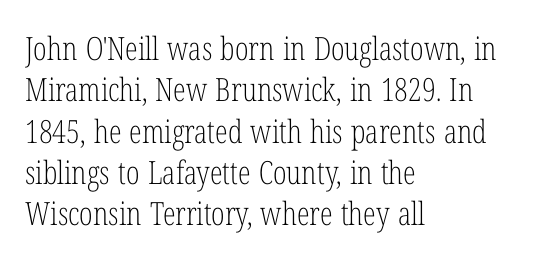
Italic? Not at all — the glyphs are vertical. Descender tails drop into unmarked territory. Stroke thickness stays within the range of a standard reading face or lighter. Here the designer chose a conventional face with non-uniform glyph widths. This rendering leaves character spacing at its baseline value.
